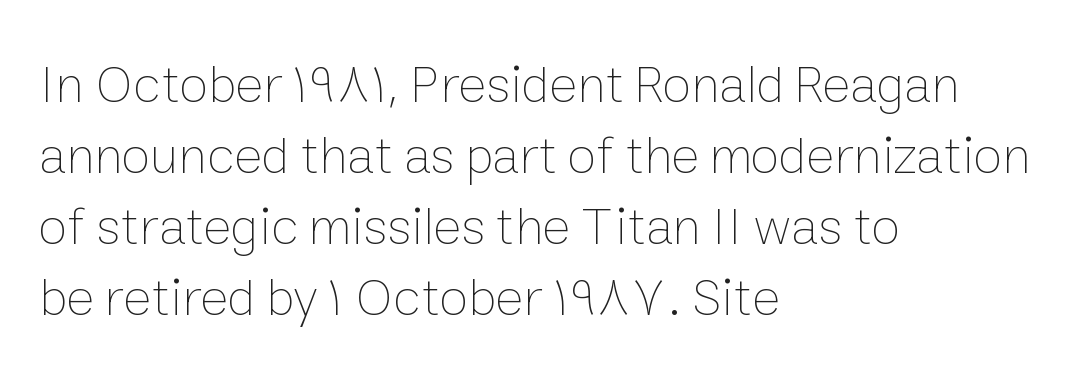
The cut favours lightness, reaching ordinary text weight at its darkest. Rule under the text: the space is simply empty. The letterforms sit shoulder to shoulder at normal distance. Ascenders rise straight up at ninety degrees.
